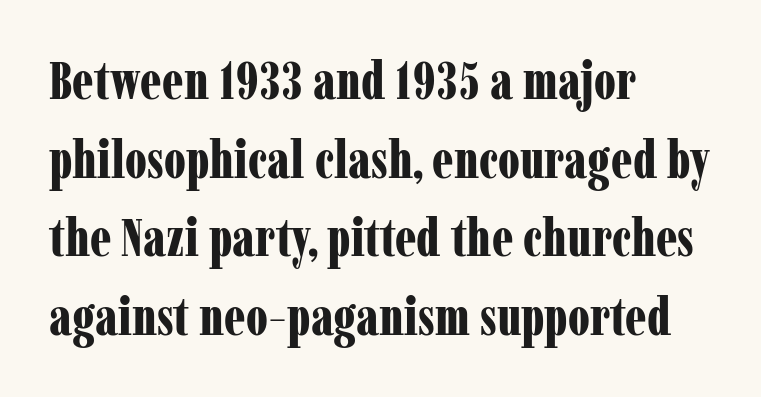
{"serif": "yes", "italic": "no", "bold": "yes", "weight": "bold", "width": "condensed", "stroke_contrast": "low", "x_height": "medium", "monospaced": "no", "underline": "no", "align": "left", "line_spacing": "normal", "line_spacing_ratio": 1.51, "letter_spacing": "normal", "letter_spacing_em": 0.0, "glyph_px": 52}
